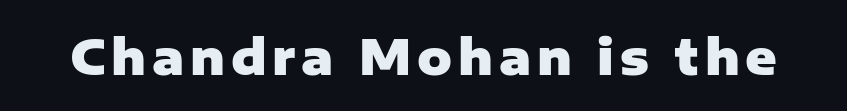
{"serif": "no", "italic": "no", "bold": "yes", "weight": "heavy", "width": "normal", "stroke_contrast": "low", "x_height": "medium", "monospaced": "no", "underline": "no", "glyph_px": 48}
